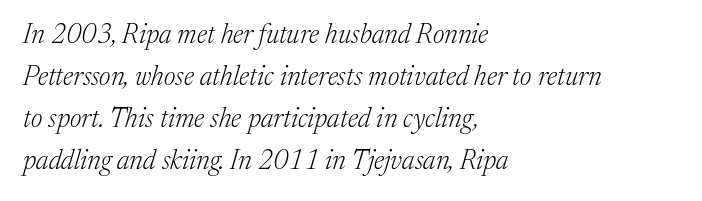
{"italic": "yes", "lean": "right", "slant_degrees": 17, "bold": "no", "underline": "no", "align": "left", "line_spacing": "normal", "line_spacing_ratio": 1.56, "letter_spacing": "normal", "letter_spacing_em": 0.0, "glyph_px": 27}
